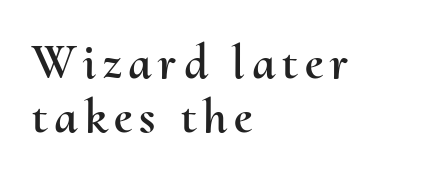
{"italic": "no", "width": "normal", "stroke_contrast": "medium", "x_height": "small", "monospaced": "no", "underline": "no", "align": "left", "line_spacing": "tight", "line_spacing_ratio": 1.11, "glyph_px": 49}
